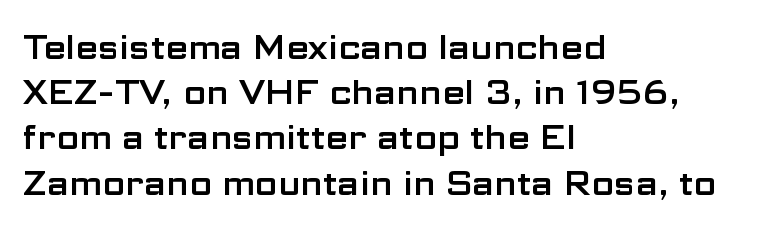
Q: Is the text italic (slanted)? A: No, it is upright.
Q: Is the typeface a serif or a sans-serif typeface? A: Sans-serif.
Q: Is the text underlined? A: No.
Q: How is the paragraph aligned? A: Left-aligned.
Q: Is the spacing between letters normal or unusually wide? A: Normal.
Q: Is the spacing between lines tight, normal or loose? A: Normal.
Q: Width (condensed, normal, or wide)? A: Wide.
Q: Stroke contrast? A: Low.
Q: x-height? A: Medium.
Q: Monospaced? A: No.
